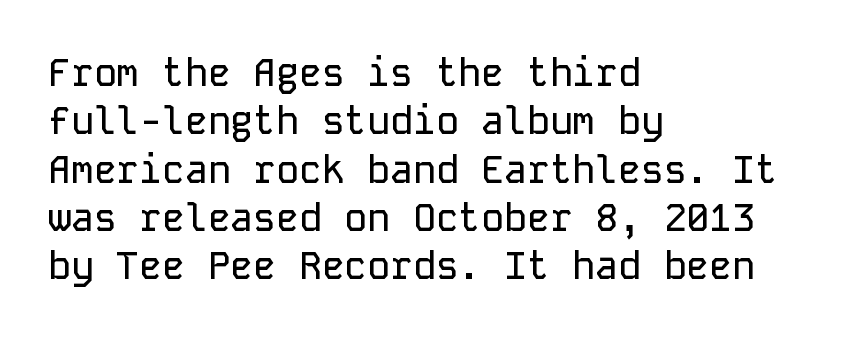
The image shows 38 px sans-serif type, upright, monospaced; set left-aligned, normal line spacing (1.27x), normal letter spacing, not underlined; low stroke contrast and a medium x-height.
